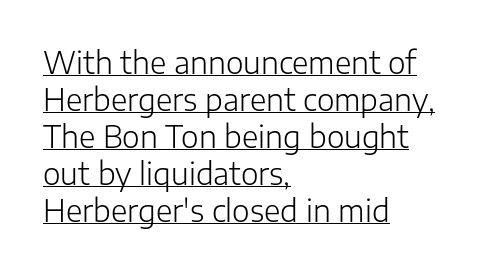
{"serif": "no", "italic": "no", "bold": "no", "weight": "light", "width": "normal", "stroke_contrast": "low", "x_height": "medium", "monospaced": "no", "underline": "yes", "align": "left", "line_spacing_ratio": 1.23, "letter_spacing": "normal", "letter_spacing_em": 0.0, "glyph_px": 30}
